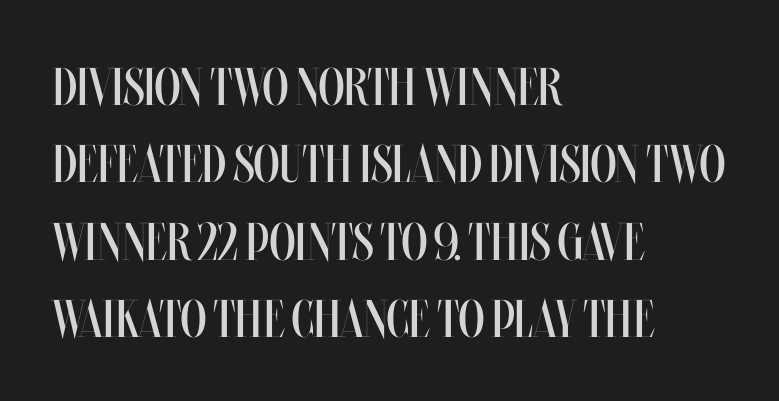
The image shows 53 px regular-weight, condensed type, upright; set left-aligned, normal line spacing (1.46x), normal letter spacing, not underlined; medium stroke contrast and a large x-height.
